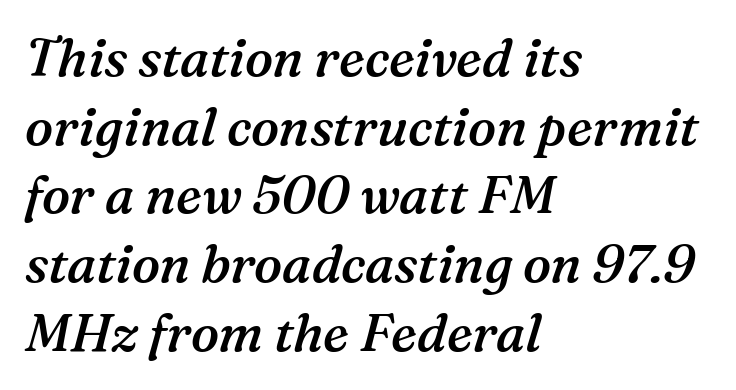
{"serif": "yes", "italic": "yes", "lean": "right", "slant_degrees": 16, "bold": "semi", "weight": "semibold", "width": "normal", "stroke_contrast": "medium", "x_height": "medium", "monospaced": "no", "underline": "no", "align": "left", "line_spacing": "normal", "line_spacing_ratio": 1.32, "letter_spacing": "normal", "letter_spacing_em": 0.0, "glyph_px": 52}
